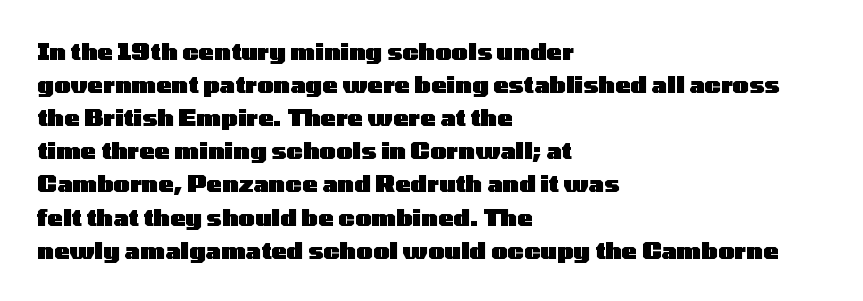
Q: Is the text bold? A: Yes.
Q: Is the text italic (slanted)? A: No, it is upright.
Q: Is the text underlined? A: No.
Q: How is the paragraph aligned? A: Left-aligned.
Q: Is the spacing between letters normal or unusually wide? A: Normal.
Q: Is the spacing between lines tight, normal or loose? A: Normal.
